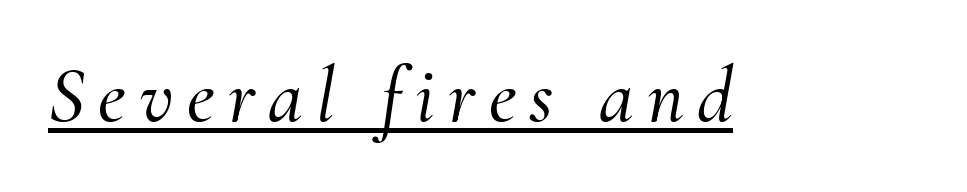
{"serif": "yes", "italic": "yes", "lean": "right", "slant_degrees": 10, "width": "normal", "stroke_contrast": "medium", "x_height": "small", "monospaced": "no", "underline": "yes", "glyph_px": 79}
